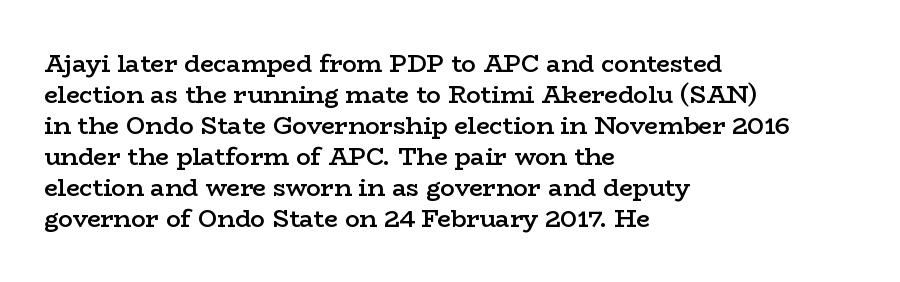
The image shows 24 px text type, upright; set left-aligned, normal line spacing (1.29x), normal letter spacing, not underlined.
